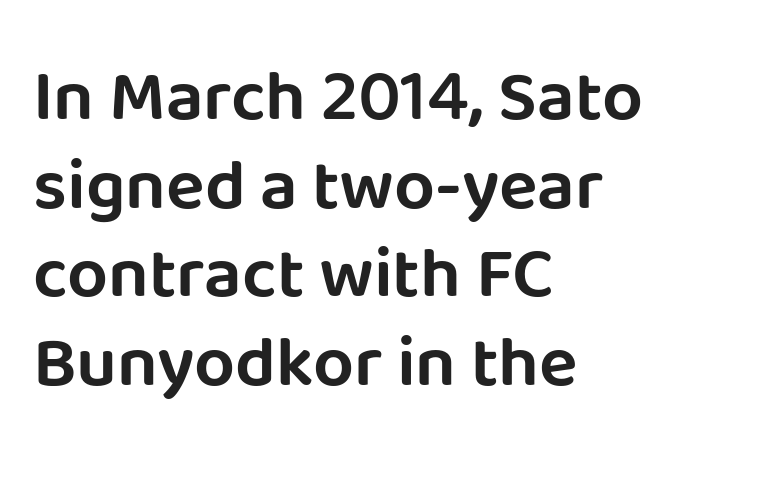
Q: Is the text italic (slanted)? A: No, it is upright.
Q: Is the typeface a serif or a sans-serif typeface? A: Sans-serif.
Q: Is the text underlined? A: No.
Q: How is the paragraph aligned? A: Left-aligned.
Q: Is the spacing between letters normal or unusually wide? A: Normal.
Q: Width (condensed, normal, or wide)? A: Normal.
Q: Stroke contrast? A: Low.
Q: x-height? A: Large.
Q: Monospaced? A: No.
